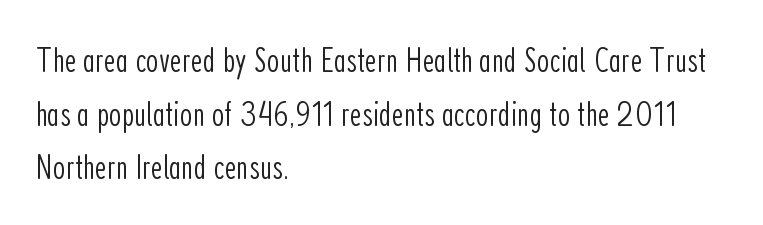
{"serif": "no", "italic": "no", "bold": "no", "weight": "light", "width": "condensed", "stroke_contrast": "low", "x_height": "medium", "monospaced": "no", "underline": "no", "align": "left", "line_spacing": "normal", "line_spacing_ratio": 1.49, "letter_spacing": "normal", "letter_spacing_em": 0.0, "glyph_px": 36}
